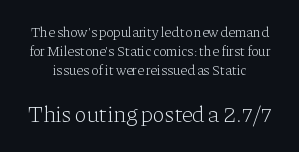
Q: Is the text bold? A: No.
Q: Is the text italic (slanted)? A: No, it is upright.
Q: Is the text underlined? A: No.
Q: How is the paragraph aligned? A: Centered.
Q: Is the spacing between letters normal or unusually wide? A: Normal.
Q: Is the spacing between lines tight, normal or loose? A: Normal.
Q: Which block of text is set in a larger size, the first (top) or the second (bottom)? A: The second (bottom) one.
